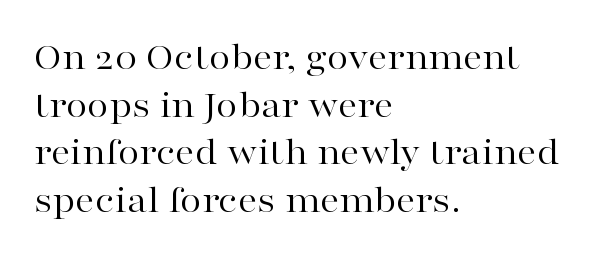
The image shows 39 px regular-weight, wide serif type, upright; set left-aligned, line spacing 1.22x, normal letter spacing, not underlined; high stroke contrast and a medium x-height.
